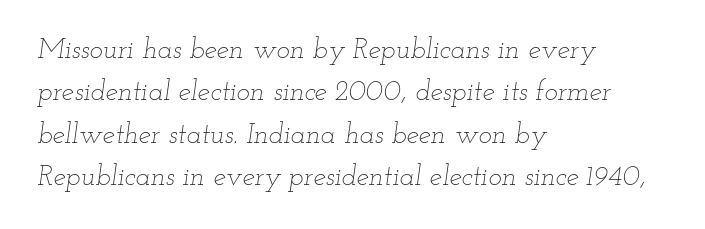
The image shows 28 px thin, wide type, italic (leaning right); set left-aligned, normal line spacing (1.51x), normal letter spacing, not underlined; low stroke contrast and a small x-height.
